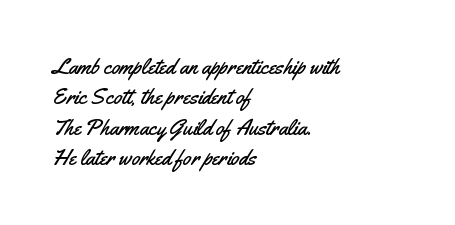
The image shows 22 px text type; set left-aligned, normal line spacing (1.38x), normal letter spacing, not underlined.
